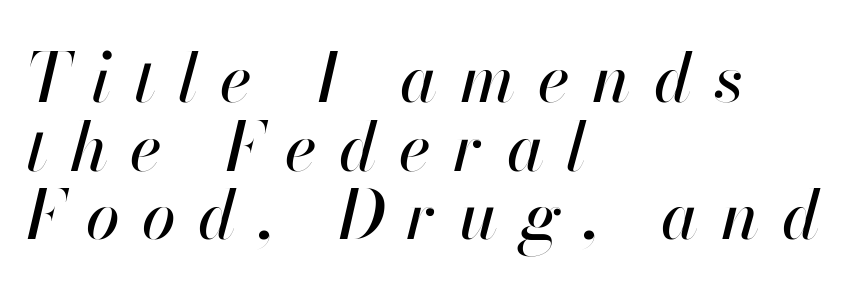
The image shows 68 px text type, italic (leaning right); set left-aligned, tight line spacing (1.01x), unusually wide letter spacing (+0.33 em), not underlined; high stroke contrast and a small x-height.
